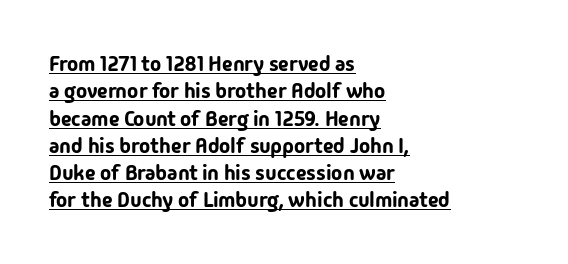
Q: Is the text italic (slanted)? A: No, it is upright.
Q: Is the text underlined? A: Yes.
Q: How is the paragraph aligned? A: Left-aligned.
Q: Is the spacing between letters normal or unusually wide? A: Normal.
Q: Is the spacing between lines tight, normal or loose? A: Normal.
